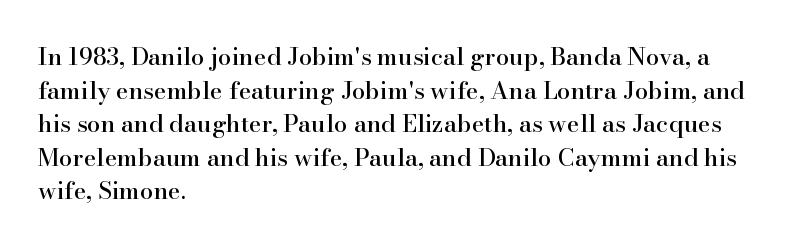
Q: Is the text italic (slanted)? A: No, it is upright.
Q: Is the text underlined? A: No.
Q: How is the paragraph aligned? A: Left-aligned.
Q: Is the spacing between letters normal or unusually wide? A: Normal.
Q: Is the spacing between lines tight, normal or loose? A: Normal.
